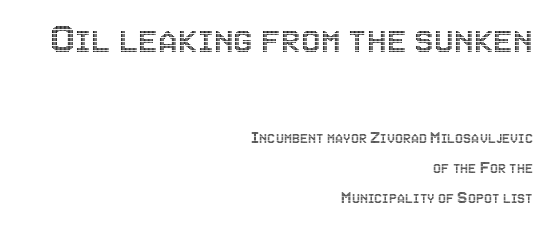
Q: Is the text italic (slanted)? A: No, it is upright.
Q: Is the text underlined? A: No.
Q: How is the paragraph aligned? A: Right-aligned.
Q: Is the spacing between letters normal or unusually wide? A: Normal.
Q: Is the spacing between lines tight, normal or loose? A: Normal.
Q: Which block of text is set in a larger size, the first (top) or the second (bottom)? A: The first (top) one.
Q: Width (condensed, normal, or wide)? A: Condensed.
Q: x-height? A: Large.
Q: Monospaced? A: No.
